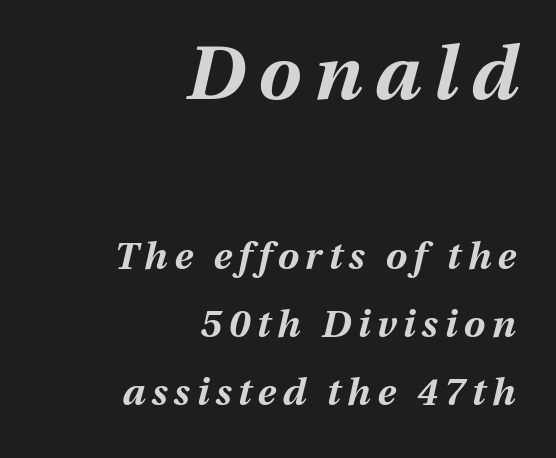
The image shows 76 px bold type, italic (leaning right); set right-aligned, line spacing 1.8x, not underlined; the first (top) block is 2.0x larger; medium stroke contrast and a medium x-height.
